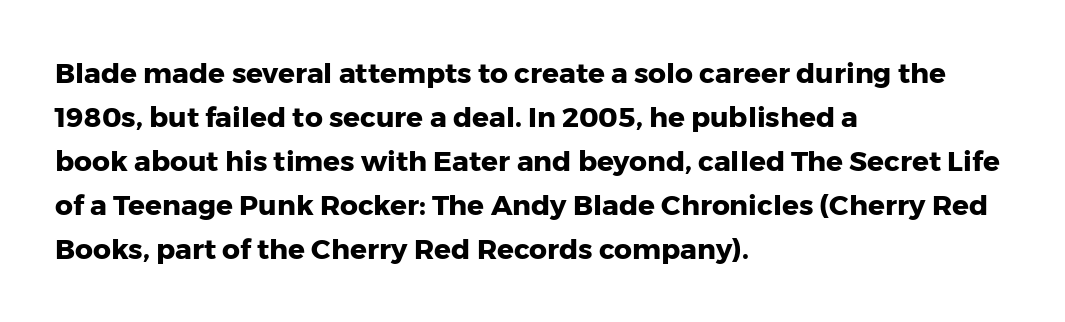
{"serif": "no", "italic": "no", "bold": "yes", "weight": "heavy", "width": "normal", "stroke_contrast": "low", "x_height": "medium", "monospaced": "no", "underline": "no", "align": "left", "line_spacing": "normal", "line_spacing_ratio": 1.57, "letter_spacing": "normal", "letter_spacing_em": 0.0, "glyph_px": 28}
